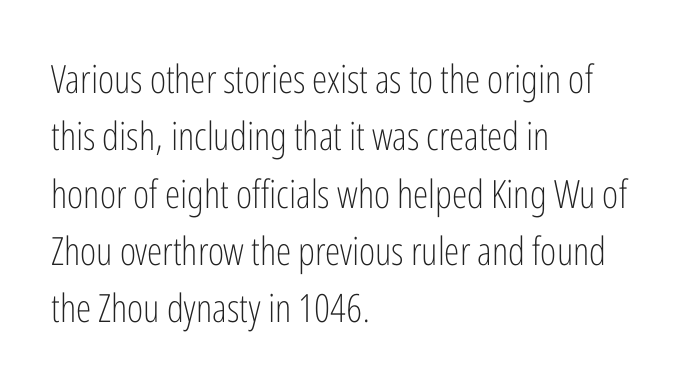
The image shows 39 px light, condensed sans-serif type, upright; set left-aligned, normal line spacing (1.47x), normal letter spacing, not underlined; low stroke contrast and a medium x-height.
